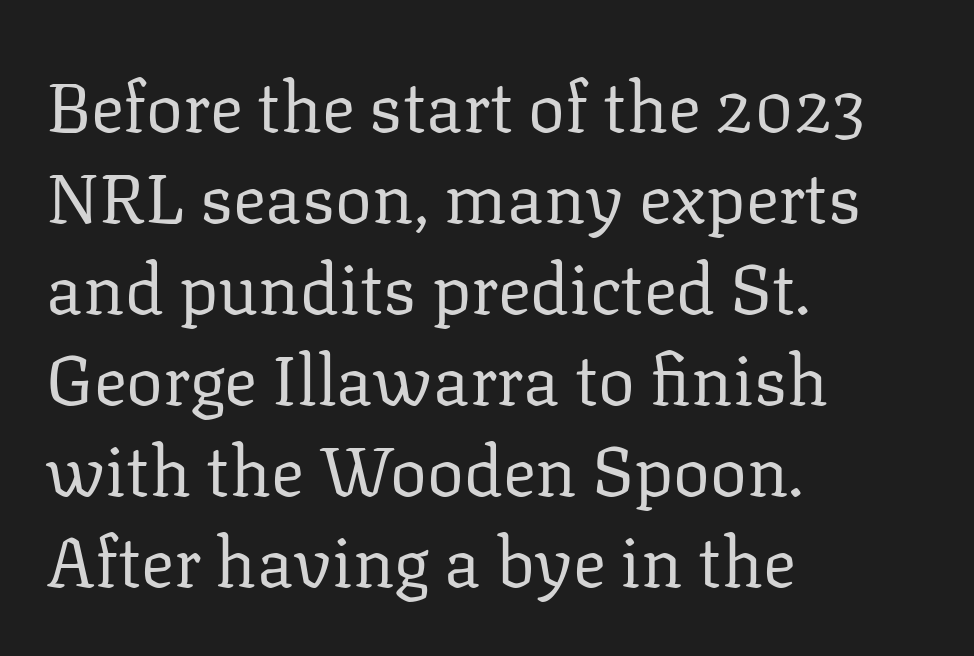
These lines are composed in type with serifs. Rendered with straight, roman letterforms. Is the letter spacing exaggerated? No — it looks like the ordinary default. Stems here are at most as thick as an everyday book face. Note the varied advance widths — an 'i' is clearly narrower than an 'm'. Nobody drew a line under any word here.
